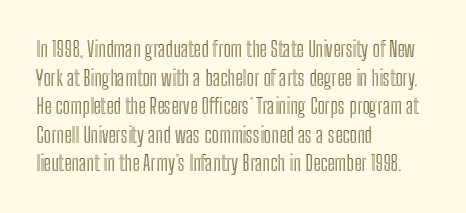
The image shows 21 px text type, upright; set left-aligned, normal line spacing (1.36x), normal letter spacing, not underlined.
